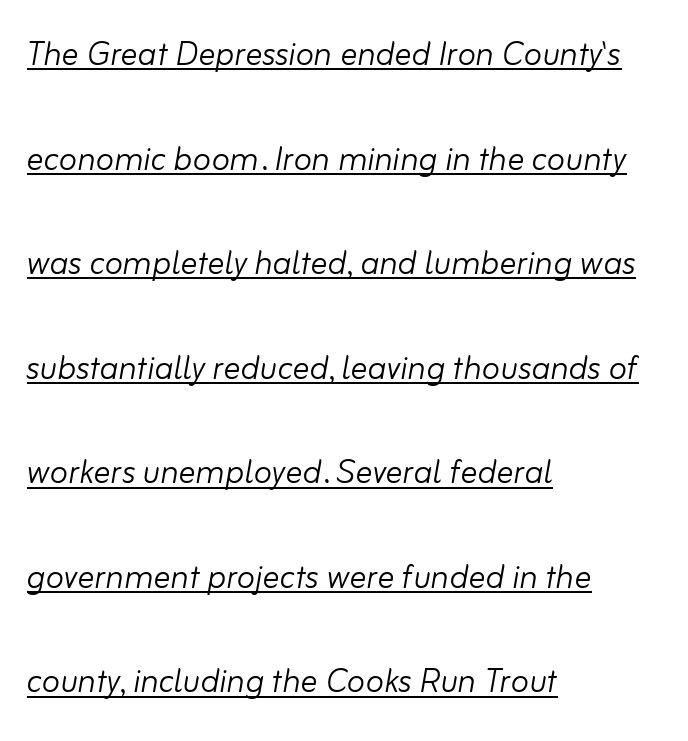
The image shows 42 px light type, italic (leaning right); set left-aligned, loose line spacing (2.49x), normal letter spacing, underlined; low stroke contrast and a small x-height.
